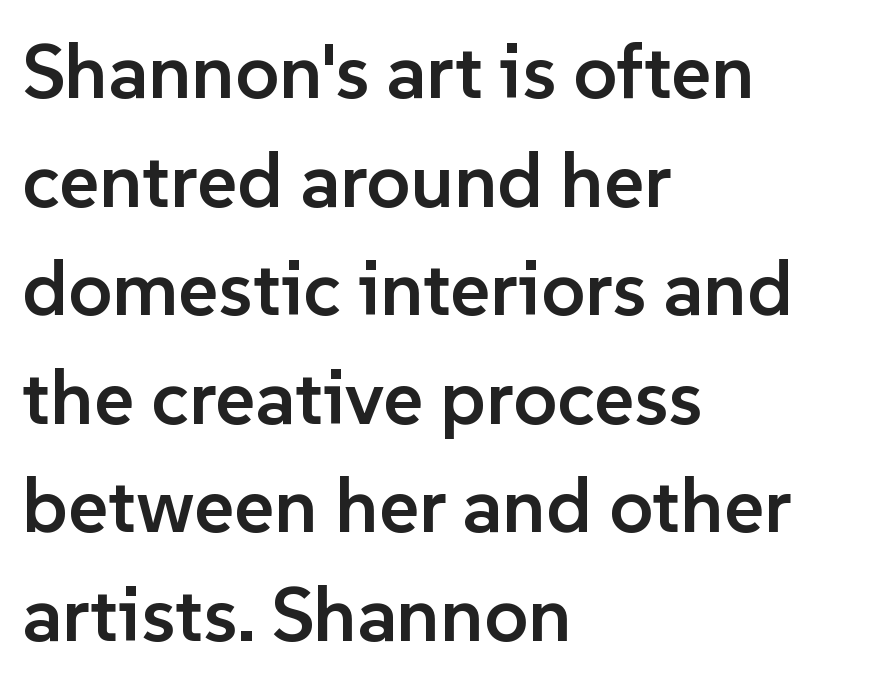
This sample uses a sans-serif face. Honestly, there is no underline to notice here at all. Default kerning and tracking; the words read as compact shapes. Italic? Not at all — the glyphs are vertical.
